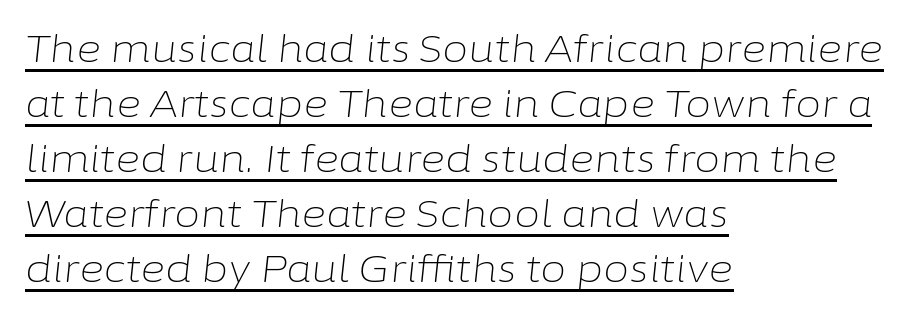
The image shows 38 px light type, italic (leaning right); set left-aligned, normal line spacing (1.45x), normal letter spacing, underlined; low stroke contrast and a medium x-height.
